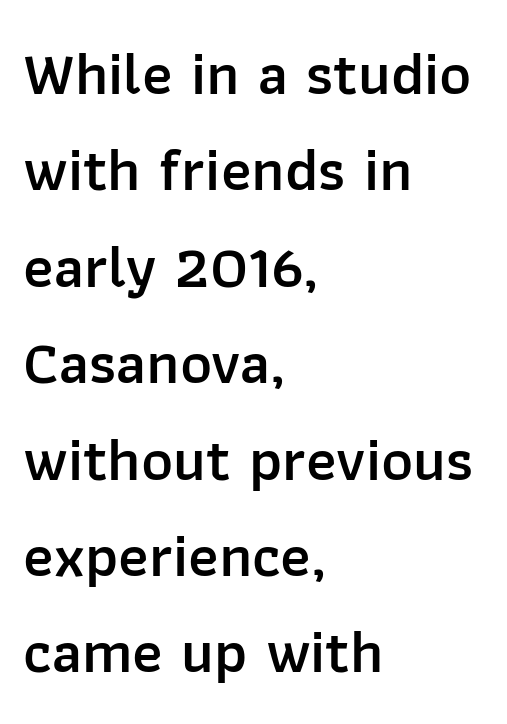
The glyphs are unaccompanied by any horizontal stroke below them. Proportional: the letters do not fall into vertical columns. The face used here is rendered with its standard letterfit. These lines stack with their left ends in a neat column.
